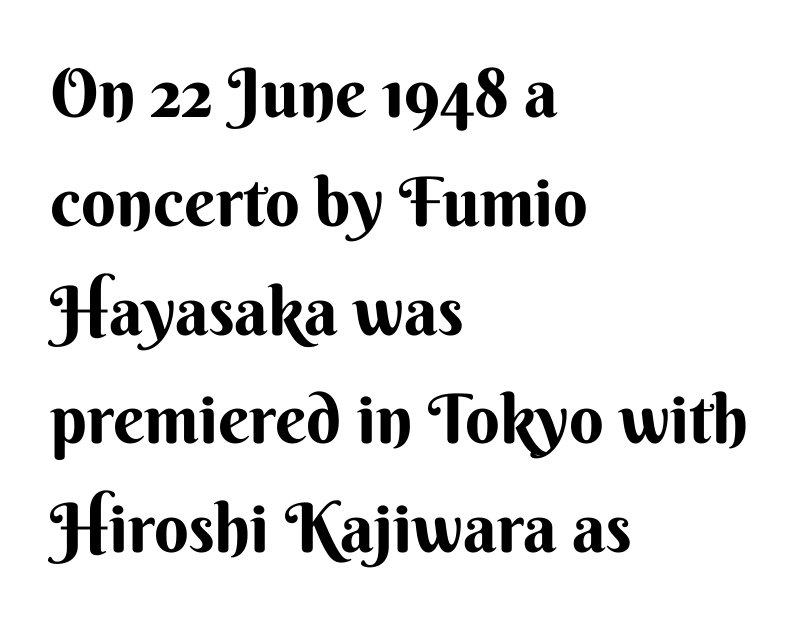
Q: Is the text italic (slanted)? A: No, it is upright.
Q: Is the typeface a serif or a sans-serif typeface? A: Sans-serif.
Q: Is the text underlined? A: No.
Q: How is the paragraph aligned? A: Left-aligned.
Q: Is the spacing between letters normal or unusually wide? A: Normal.
Q: Is the spacing between lines tight, normal or loose? A: Normal.
Q: Width (condensed, normal, or wide)? A: Normal.
Q: Stroke contrast? A: Medium.
Q: x-height? A: Small.
Q: Monospaced? A: No.
